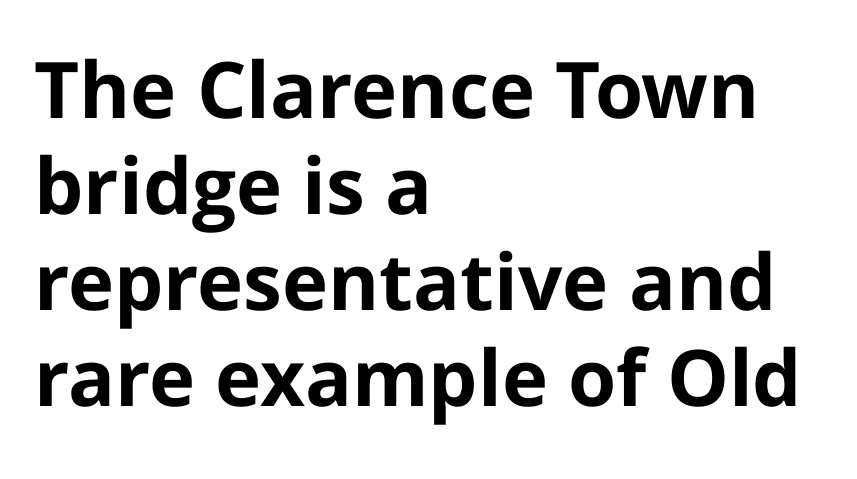
Look at the tracking — it's just the regular setting, nothing added. The lines in this sample share a left origin and differ only in where they stop. Bold? Absolutely — the strokes are thick and heavy. Is this a fixed-width face? No — the glyphs have proportional, varying widths. This rendering features lettering with no underline. Every stem runs plumb, perpendicular to the baseline.
